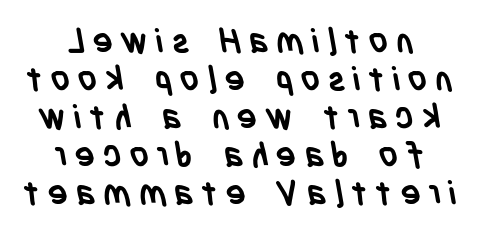
Serif or sans? Sans — the stroke terminals are bare. These lines are rendered in a variable-pitch font. Letters rest on an invisible, unmarked baseline. Characters follow at a spacing far wider than the type designer built in.
